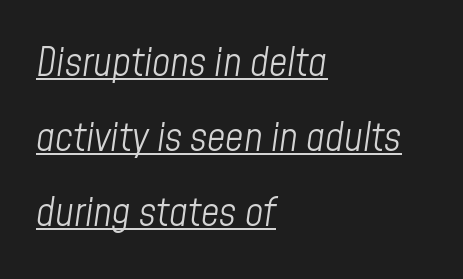
This sample has the flowing, uneven cadence of proportional lettering. A rule runs beneath these lines of type. The letterforms sit shoulder to shoulder at normal distance. Horizontal alignment here is leftward, the default for most running prose. It's the slanting kind of type.
